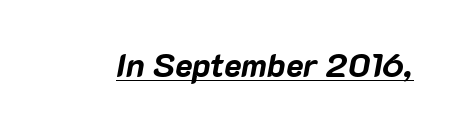
A typesetter would mark this as italic. Between one letter and the next there's only the usual sliver of space. On the weight axis this lands at bold, roughly 700. You could not count columns in this text — the font is proportionally spaced. Each line of the rendering has a horizontal stroke beneath the glyphs.
